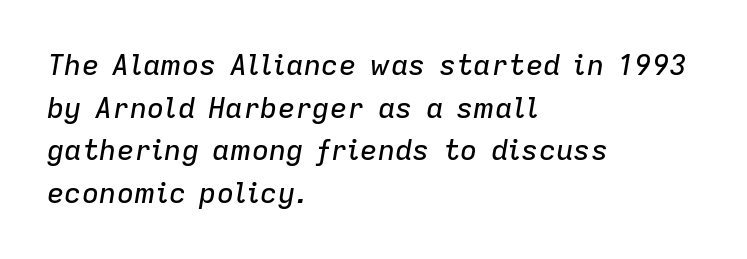
Q: Is the text italic (slanted)? A: Yes, it leans right by about 9 degrees.
Q: Is the text underlined? A: No.
Q: How is the paragraph aligned? A: Left-aligned.
Q: Is the spacing between letters normal or unusually wide? A: Normal.
Q: Is the spacing between lines tight, normal or loose? A: Normal.
Q: Width (condensed, normal, or wide)? A: Normal.
Q: Stroke contrast? A: Low.
Q: x-height? A: Medium.
Q: Monospaced? A: No.
